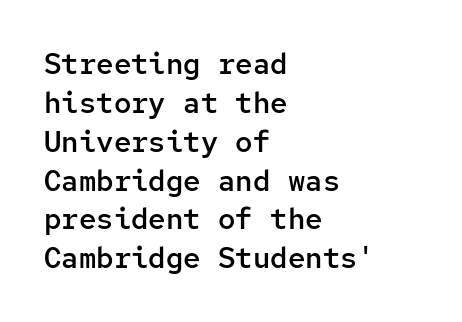
Q: Is the text bold? A: Semi-bold.
Q: Is the text italic (slanted)? A: No, it is upright.
Q: Is the typeface a serif or a sans-serif typeface? A: Sans-serif.
Q: Is the text underlined? A: No.
Q: How is the paragraph aligned? A: Left-aligned.
Q: Is the spacing between letters normal or unusually wide? A: Normal.
Q: Is the spacing between lines tight, normal or loose? A: Normal.
Q: Width (condensed, normal, or wide)? A: Normal.
Q: Stroke contrast? A: Low.
Q: x-height? A: Medium.
Q: Monospaced? A: Yes.
